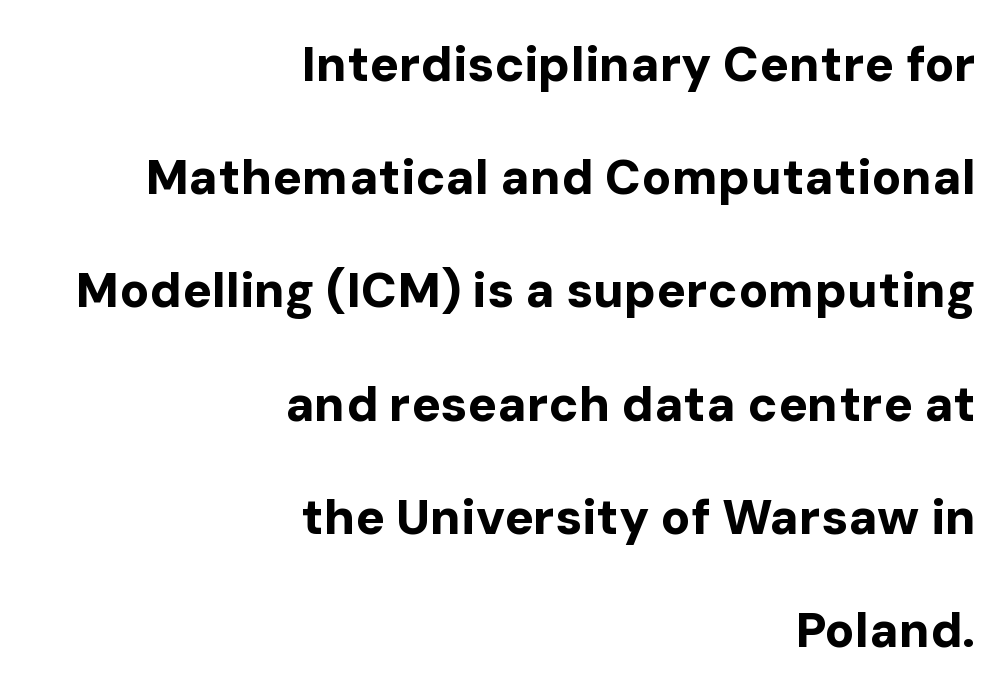
This is sans-serif lettering, the kind often seen on screens and signage. Varying glyph widths throughout — classic text-font behaviour. Italic: no, the glyphs are upright roman. Caption: standard tracking, unaltered.
